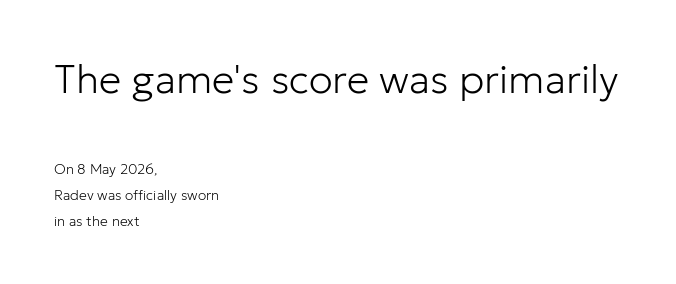
{"serif": "no", "italic": "no", "bold": "no", "weight": "light", "width": "normal", "stroke_contrast": "low", "x_height": "medium", "monospaced": "no", "underline": "no", "align": "left", "line_spacing_ratio": 1.85, "letter_spacing": "normal", "letter_spacing_em": 0.0, "larger_block": "first", "size_ratio": 2.86, "glyph_px": 40}
